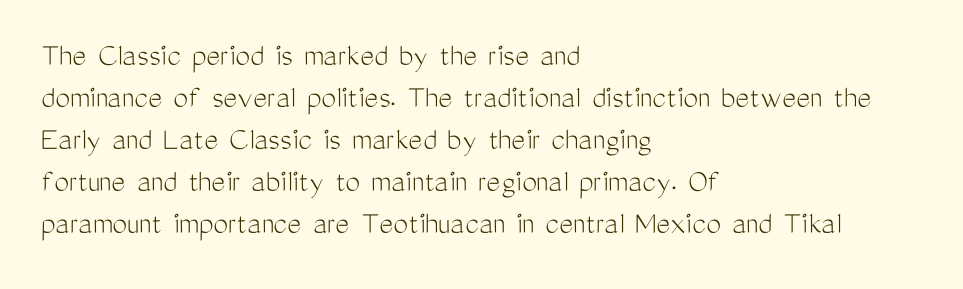
Q: Is the text bold? A: No.
Q: Is the text italic (slanted)? A: No, it is upright.
Q: Is the typeface a serif or a sans-serif typeface? A: Sans-serif.
Q: Is the text underlined? A: No.
Q: How is the paragraph aligned? A: Left-aligned.
Q: Is the spacing between letters normal or unusually wide? A: Normal.
Q: Is the spacing between lines tight, normal or loose? A: Normal.
Q: Width (condensed, normal, or wide)? A: Condensed.
Q: Stroke contrast? A: Medium.
Q: x-height? A: Medium.
Q: Monospaced? A: No.
